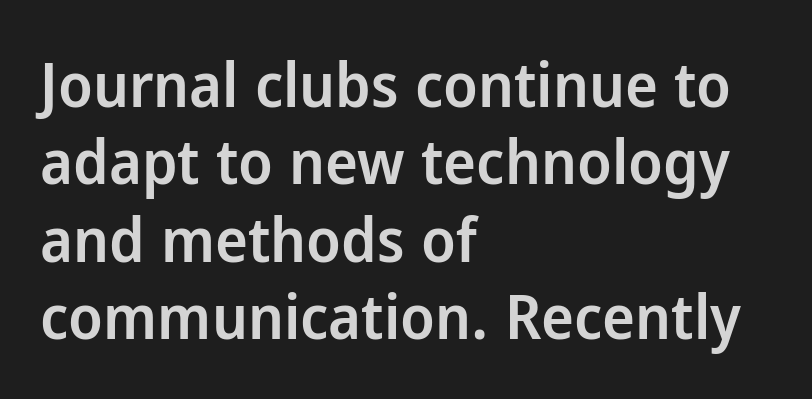
{"serif": "no", "italic": "no", "bold": "semi", "weight": "semibold", "width": "normal", "stroke_contrast": "low", "x_height": "medium", "monospaced": "no", "underline": "no", "align": "left", "line_spacing": "normal", "line_spacing_ratio": 1.25, "letter_spacing": "normal", "letter_spacing_em": 0.0, "glyph_px": 62}
